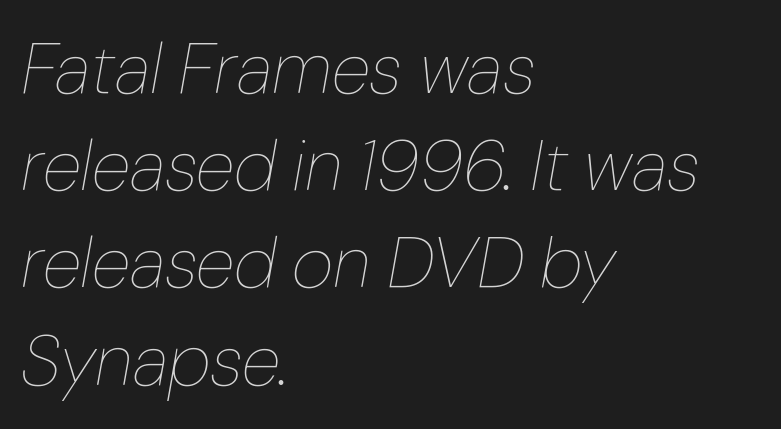
Q: Is the text bold? A: No.
Q: Is the text italic (slanted)? A: Yes, it leans right by about 10 degrees.
Q: Is the text underlined? A: No.
Q: How is the paragraph aligned? A: Left-aligned.
Q: Is the spacing between letters normal or unusually wide? A: Normal.
Q: Is the spacing between lines tight, normal or loose? A: Normal.
Q: Width (condensed, normal, or wide)? A: Normal.
Q: Stroke contrast? A: Low.
Q: x-height? A: Medium.
Q: Monospaced? A: No.
